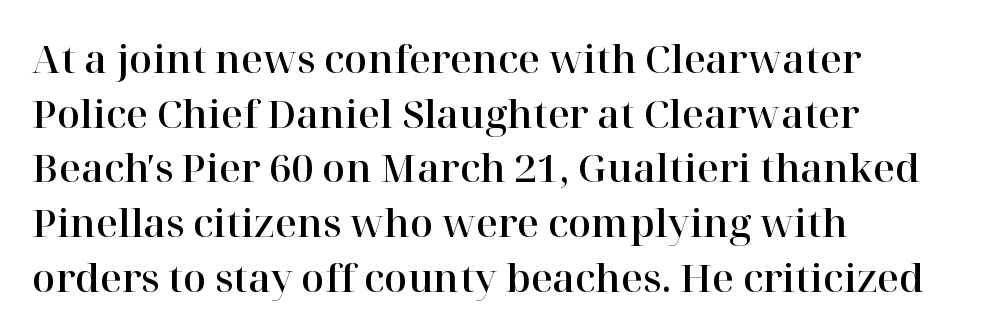
The typeface chosen for these lines features serifs. Looks like regular typesetting: each glyph gets only the width it needs. The area under the type is left untouched. The axis of the letterforms is exactly vertical. The rows are spaced the way most documents space them. A typesetter would call this zero additional tracking.
